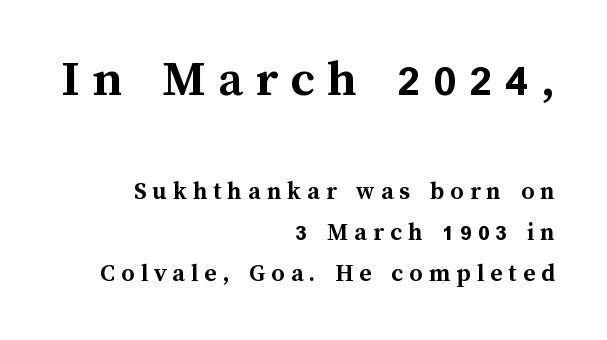
The image shows 53 px semibold type, upright; set right-aligned, normal line spacing (1.58x), unusually wide letter spacing (+0.23 em), not underlined; the first (top) block is 2.04x larger; medium stroke contrast and a medium x-height.
